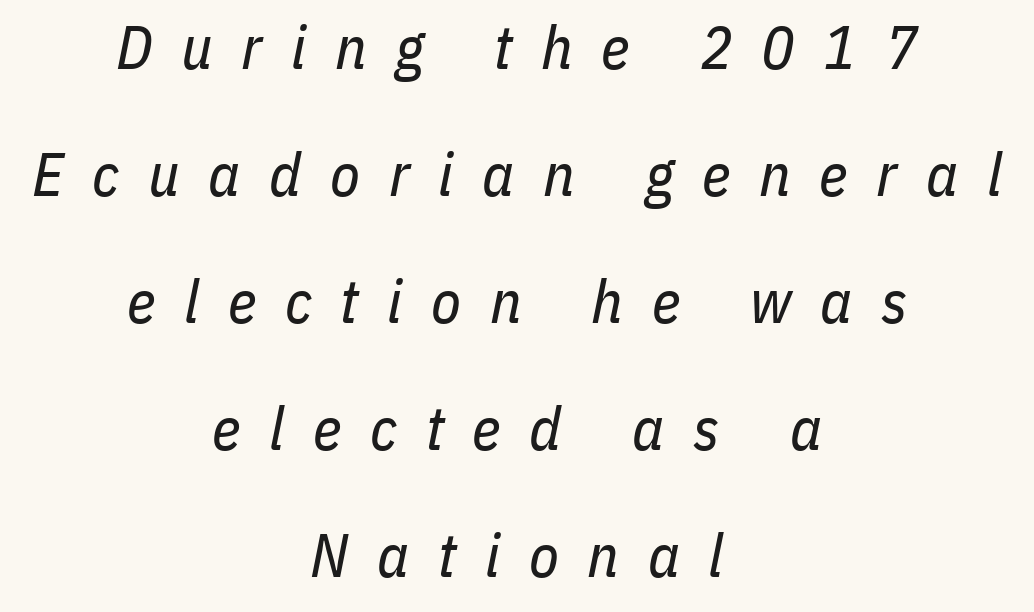
The image shows 61 px regular-weight, condensed type, italic (leaning right); set centered, loose line spacing (2.08x), unusually wide letter spacing (+0.47 em), not underlined; low stroke contrast and a medium x-height.
